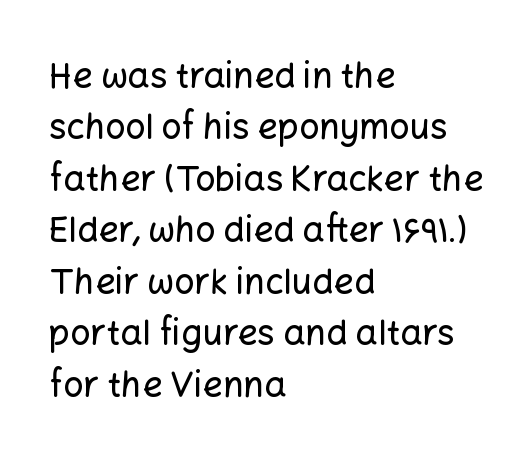
{"serif": "no", "italic": "no", "width": "normal", "stroke_contrast": "low", "x_height": "medium", "monospaced": "no", "underline": "no", "align": "left", "line_spacing": "normal", "line_spacing_ratio": 1.47, "letter_spacing": "normal", "letter_spacing_em": 0.0, "glyph_px": 35}
